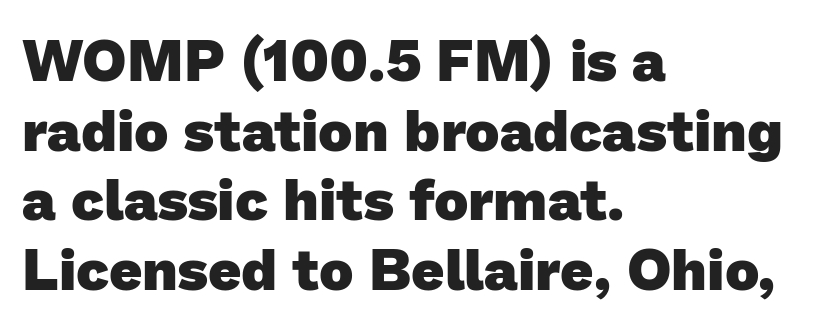
The words here are not underlined. The glyphs in this specimen are sans serif. You could call the tracking neutral — neither tight nor loose. The glyphs have the mass of a bold cut. The rendering uses natural spacing where letterforms have individual widths. In CSS terms this would be text-align: left.
